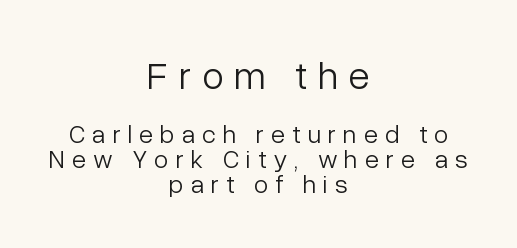
The image shows 39 px light sans-serif type, upright; set centered, tight line spacing (0.95x), unusually wide letter spacing (+0.27 em), not underlined; the first (top) block is 1.5x larger; low stroke contrast and a medium x-height.
